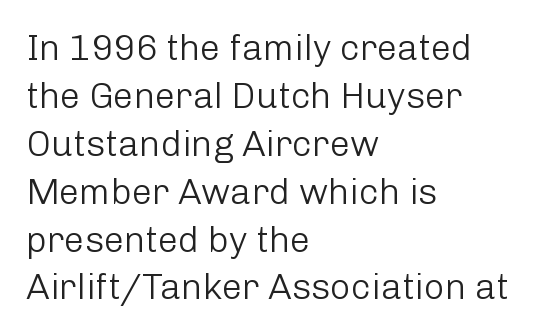
{"serif": "no", "italic": "no", "bold": "no", "weight": "light", "width": "normal", "stroke_contrast": "low", "x_height": "medium", "monospaced": "no", "underline": "no", "align": "left", "line_spacing": "normal", "line_spacing_ratio": 1.33, "letter_spacing": "normal", "letter_spacing_em": 0.0, "glyph_px": 36}
